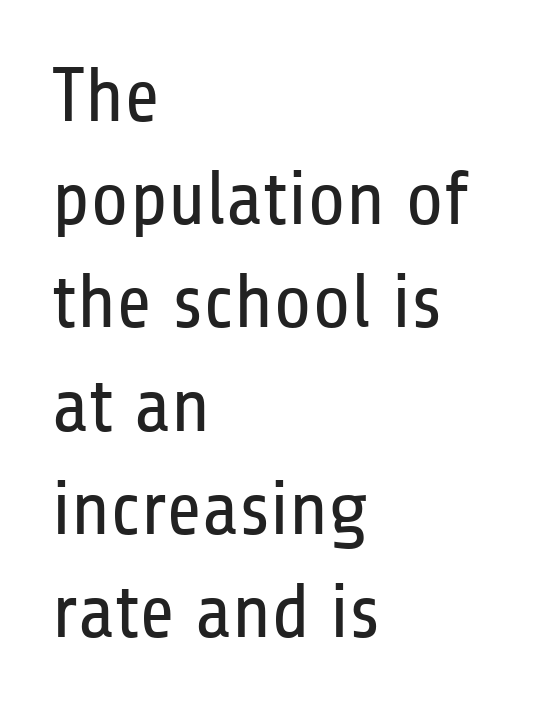
Summary of weight: not heavy and not bold. Evenly set lines give the paragraph a standard silhouette. Line starts are locked; line ends wander. Nope, no serifs anywhere on these letters.
